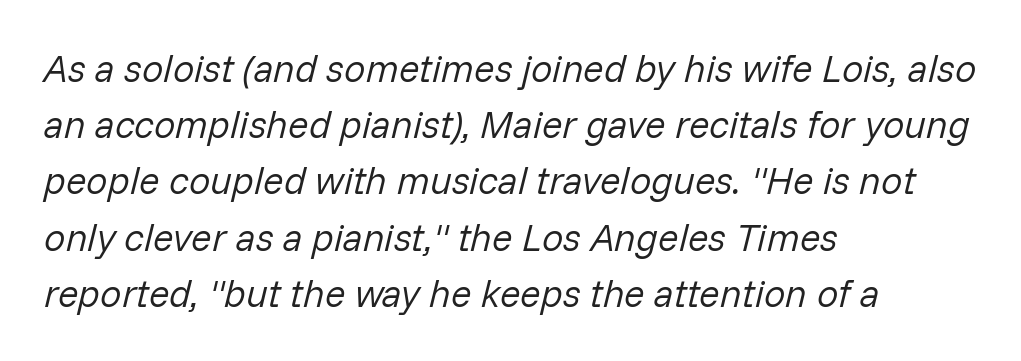
The image shows 38 px regular-weight type, italic (leaning right); set left-aligned, normal line spacing (1.48x), normal letter spacing, not underlined; low stroke contrast and a medium x-height.
